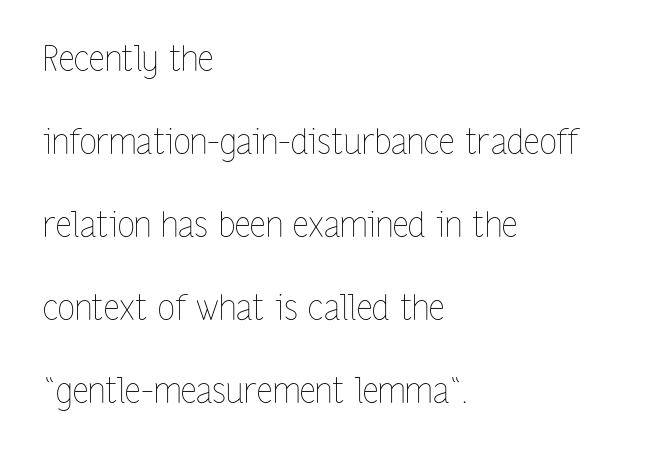
The letterforms sit at book weight or below. Observe the ordinary spacing: letters are neighbours, not strangers. Lines of text with bare space underneath. Do the characters align in a grid? No, the font is proportional. The rendering anchors every line to the left-hand side. No italicization has been applied; the sample stays upright.
